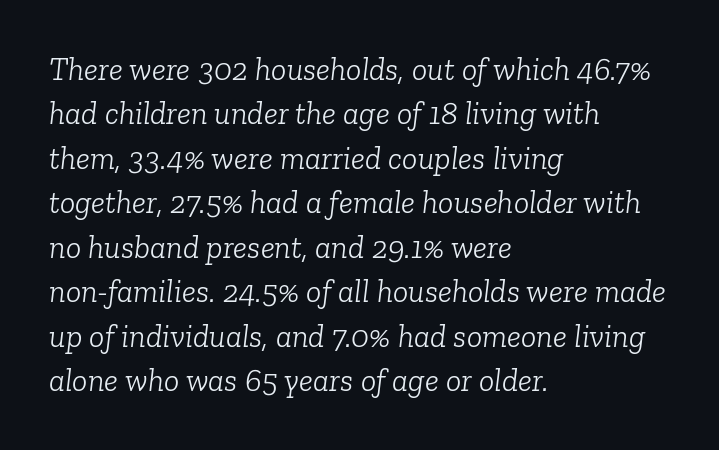
Q: Is the text bold? A: No.
Q: Is the text italic (slanted)? A: Yes, it leans right by about 6 degrees.
Q: Is the typeface a serif or a sans-serif typeface? A: Serif.
Q: Is the text underlined? A: No.
Q: How is the paragraph aligned? A: Left-aligned.
Q: Is the spacing between letters normal or unusually wide? A: Normal.
Q: Is the spacing between lines tight, normal or loose? A: Normal.
Q: Width (condensed, normal, or wide)? A: Normal.
Q: Stroke contrast? A: Low.
Q: x-height? A: Medium.
Q: Monospaced? A: No.
